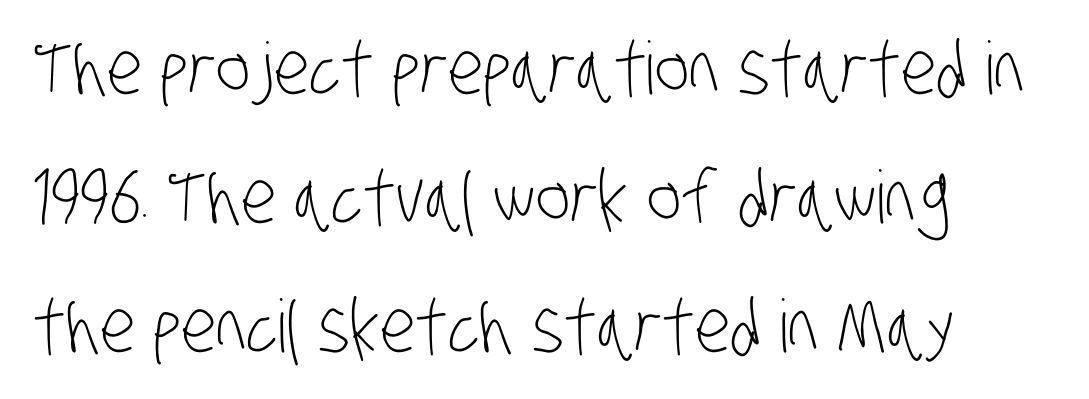
The baseline area is clear. Is the block centered? No — it sits flush against the left margin. Characters follow at the spacing the type designer built in. Grotesque or geometric, the face here clearly has no serifs. This reads as an unemphasized weight, regular at the heaviest. A typesetter would call this proportional, since set widths differ per character.
